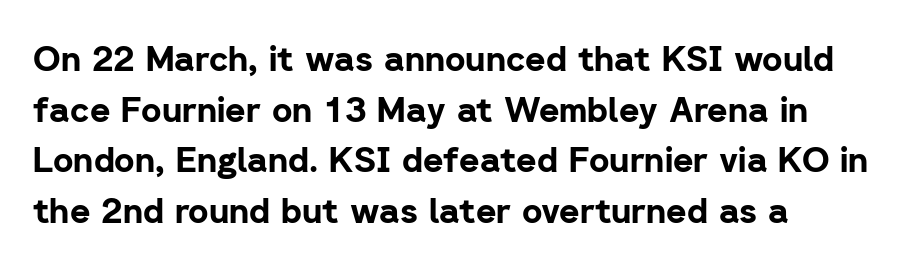
Between one letter and the next there's only the usual sliver of space. A roman cut, with each character standing at attention. The zone under the glyphs is completely vacant. Does the weight exceed regular? Yes, all the way to bold. Layout note: lines flush left. Each letter's strokes conclude bluntly, with no projecting serifs.
